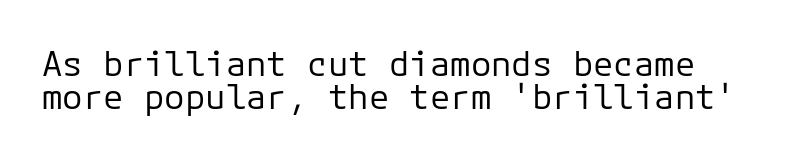
{"serif": "no", "italic": "no", "bold": "no", "weight": "regular", "width": "normal", "stroke_contrast": "low", "x_height": "medium", "monospaced": "yes", "underline": "no", "line_spacing": "tight", "line_spacing_ratio": 0.96, "letter_spacing": "normal", "letter_spacing_em": 0.0, "glyph_px": 34}
